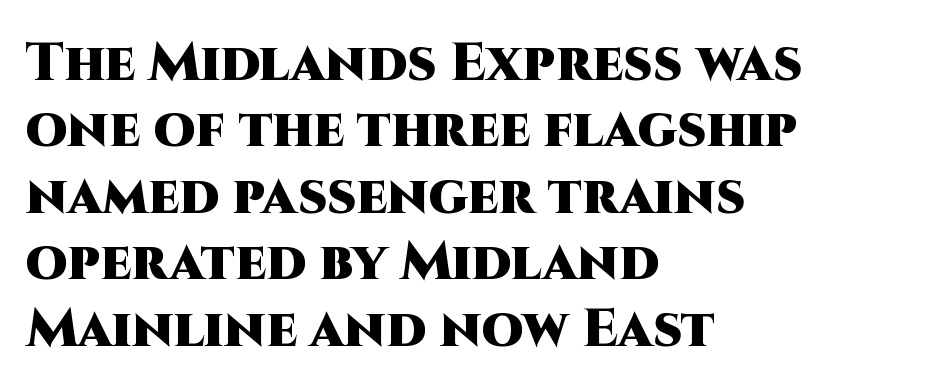
Each row of text sits above clean, open space. The strokes are fattened all the way to bold. A typesetter would call this proportional, since set widths differ per character. The font's upright variant was chosen for this text. These lines are set flush left with a ragged right edge.
